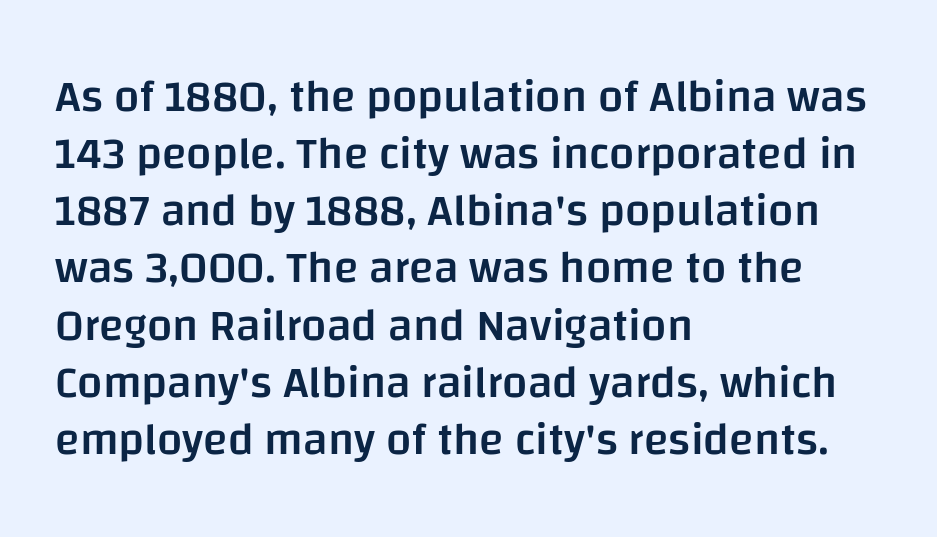
The image shows 45 px semibold sans-serif type, upright; set left-aligned, normal line spacing (1.27x), normal letter spacing, not underlined; low stroke contrast and a large x-height.
